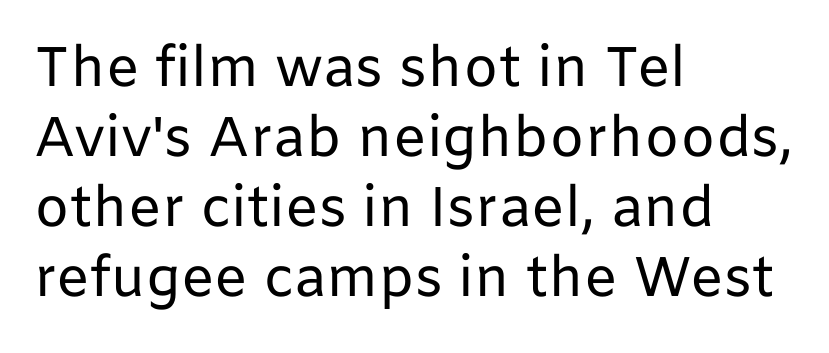
The image shows 56 px regular-weight sans-serif type, upright; set left-aligned, normal line spacing (1.25x), normal letter spacing, not underlined; low stroke contrast and a medium x-height.
